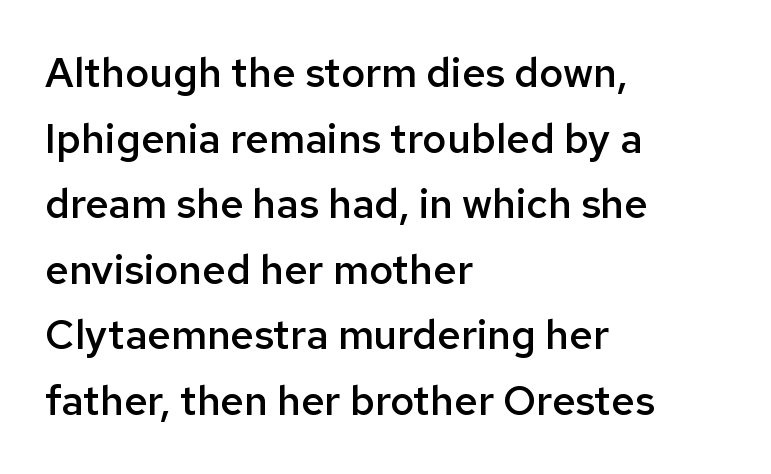
{"serif": "no", "italic": "no", "bold": "semi", "weight": "semibold", "width": "normal", "stroke_contrast": "low", "x_height": "medium", "monospaced": "no", "underline": "no", "align": "left", "line_spacing": "normal", "line_spacing_ratio": 1.6, "letter_spacing": "normal", "letter_spacing_em": 0.0, "glyph_px": 41}
